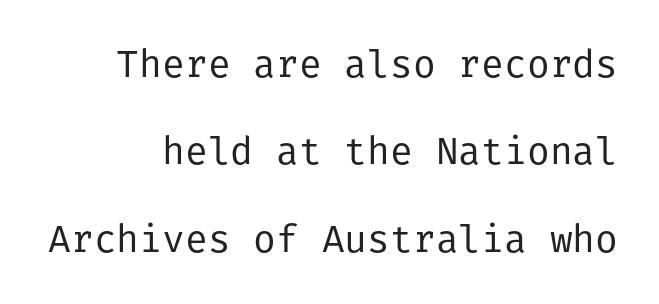
{"serif": "no", "italic": "no", "bold": "no", "weight": "regular", "width": "normal", "stroke_contrast": "low", "x_height": "medium", "underline": "no", "align": "right", "line_spacing": "loose", "line_spacing_ratio": 2.3, "letter_spacing": "normal", "letter_spacing_em": 0.0, "glyph_px": 38}
